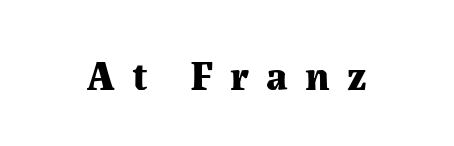
Underline: absent. Vertical strokes here are truly vertical. Each letter keeps its own natural width here, so spacing adapts to shape. Caption: bold face, heavy strokes.
